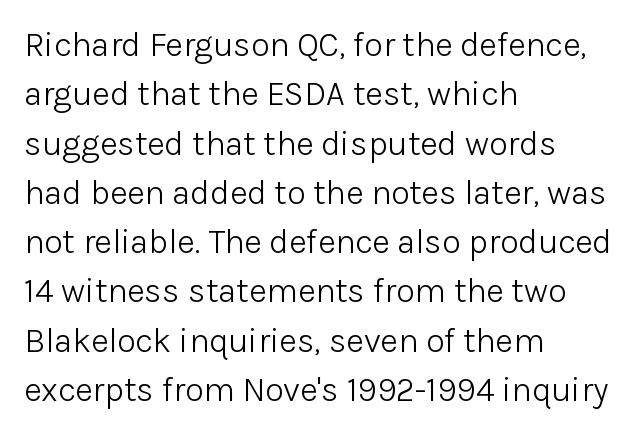
The image shows 34 px light sans-serif type, upright; set left-aligned, normal line spacing (1.45x), normal letter spacing, not underlined; low stroke contrast and a medium x-height.
